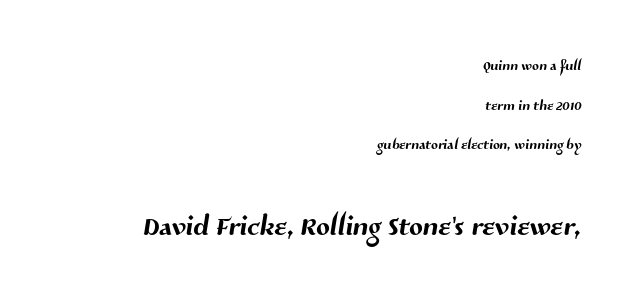
Q: Is the typeface a serif or a sans-serif typeface? A: Sans-serif.
Q: Is the text underlined? A: No.
Q: How is the paragraph aligned? A: Right-aligned.
Q: Is the spacing between letters normal or unusually wide? A: Normal.
Q: Is the spacing between lines tight, normal or loose? A: Loose.
Q: Which block of text is set in a larger size, the first (top) or the second (bottom)? A: The second (bottom) one.
Q: Width (condensed, normal, or wide)? A: Normal.
Q: Stroke contrast? A: Medium.
Q: x-height? A: Medium.
Q: Monospaced? A: No.
